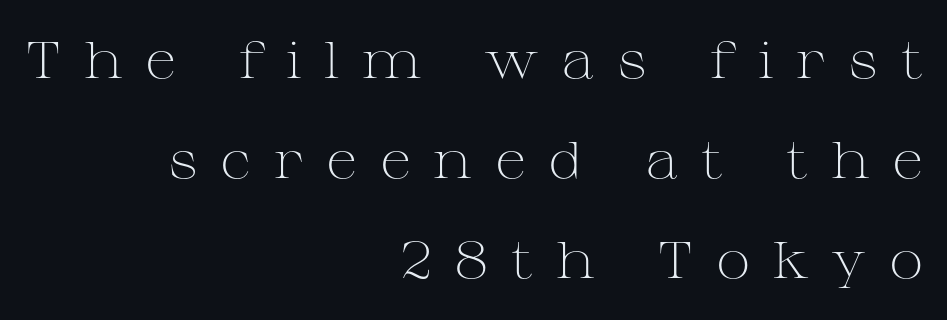
Every row of glyphs terminates at an identical x-position on the right. The passage shown is not bold in any degree. Note the varied advance widths — an 'i' is clearly narrower than an 'm'. Students, note that the glyphs here are deliberately spaced far apart. Little horizontal feet cap the strokes, marking this as serif type.
